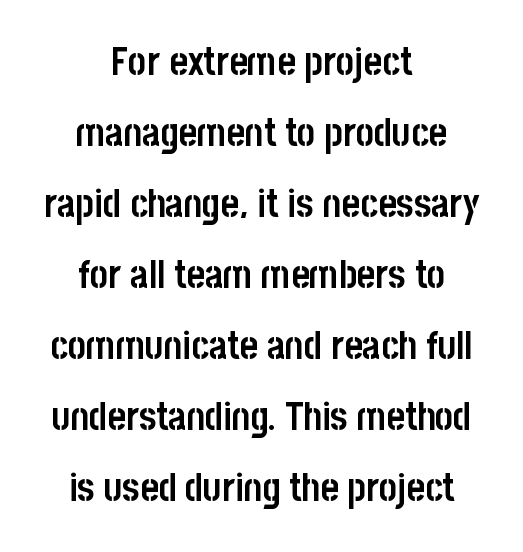
The image shows 39 px semibold, condensed sans-serif type, upright; set centered, line spacing 1.82x, normal letter spacing, not underlined; low stroke contrast and a large x-height.
